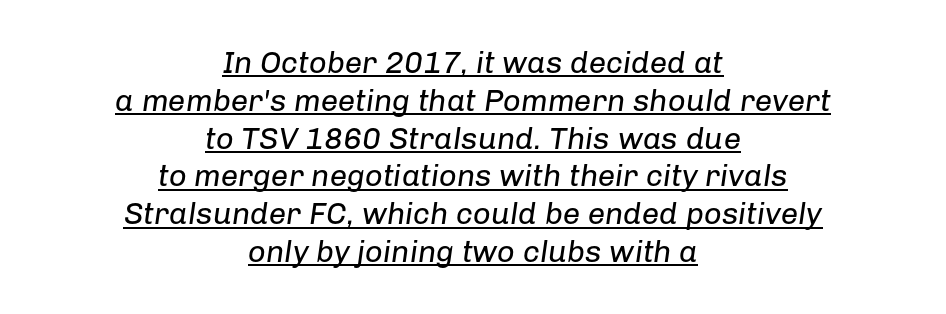
The image shows 31 px regular-weight type, italic (leaning right); set centered, line spacing 1.22x, normal letter spacing, underlined; low stroke contrast and a medium x-height.
